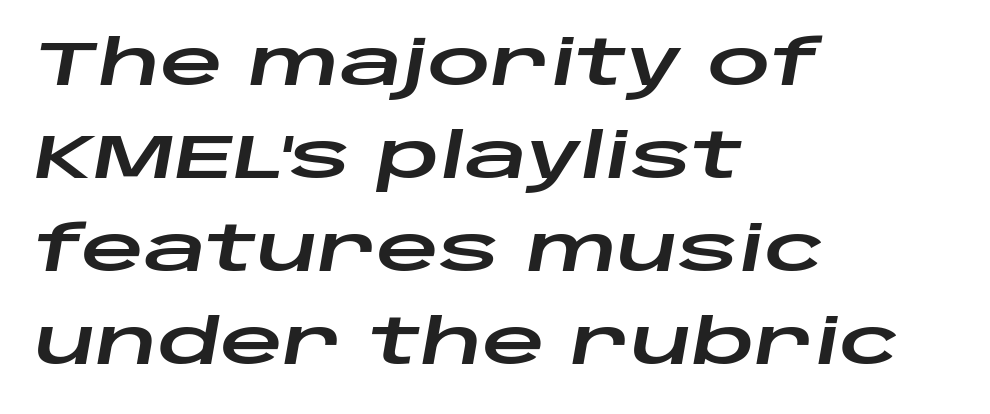
Q: Is the text italic (slanted)? A: Yes, it leans right by about 10 degrees.
Q: Is the text underlined? A: No.
Q: How is the paragraph aligned? A: Left-aligned.
Q: Is the spacing between letters normal or unusually wide? A: Normal.
Q: Is the spacing between lines tight, normal or loose? A: Normal.
Q: Width (condensed, normal, or wide)? A: Wide.
Q: Stroke contrast? A: Low.
Q: x-height? A: Large.
Q: Monospaced? A: No.
